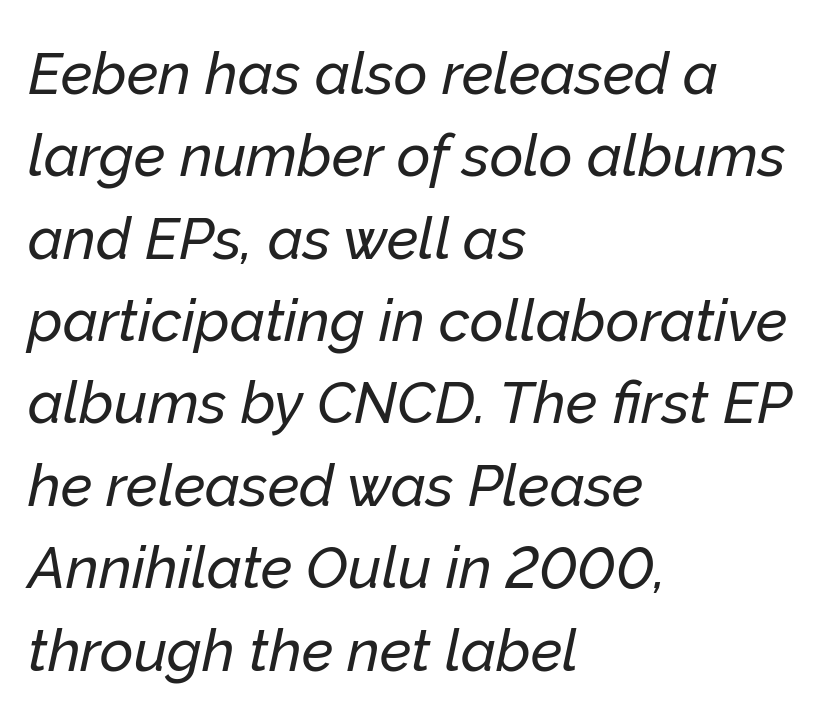
{"italic": "yes", "lean": "right", "slant_degrees": 12, "width": "normal", "stroke_contrast": "low", "x_height": "medium", "monospaced": "no", "underline": "no", "align": "left", "line_spacing": "normal", "line_spacing_ratio": 1.42, "letter_spacing": "normal", "letter_spacing_em": 0.0, "glyph_px": 58}
